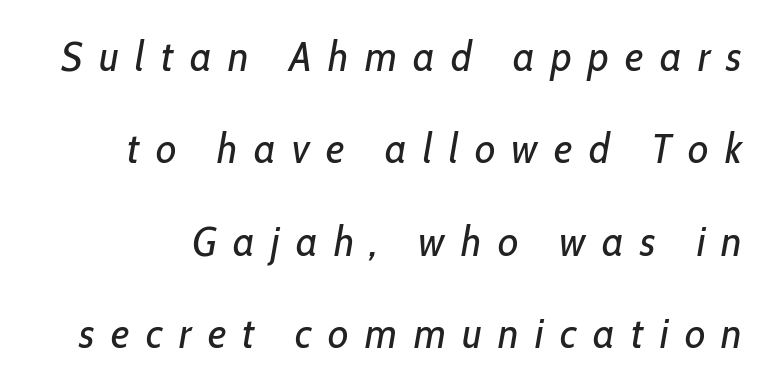
{"italic": "yes", "lean": "right", "slant_degrees": 10, "bold": "no", "weight": "regular", "width": "condensed", "stroke_contrast": "low", "x_height": "medium", "monospaced": "no", "underline": "no", "line_spacing": "loose", "line_spacing_ratio": 2.2, "letter_spacing": "wide", "letter_spacing_em": 0.39, "glyph_px": 42}
